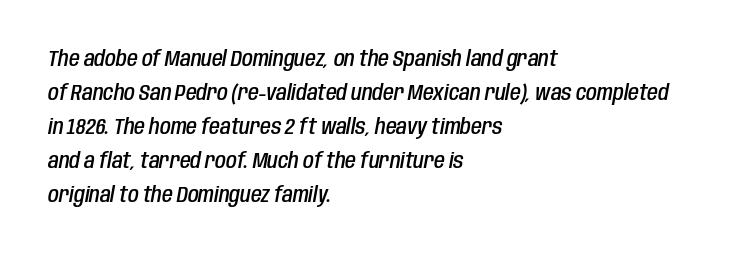
The image shows 22 px text type, italic (leaning right); set left-aligned, normal line spacing (1.55x), normal letter spacing, not underlined.
